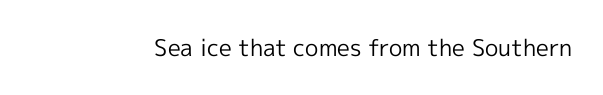
The image shows 23 px text type, upright; set normal letter spacing, not underlined.
